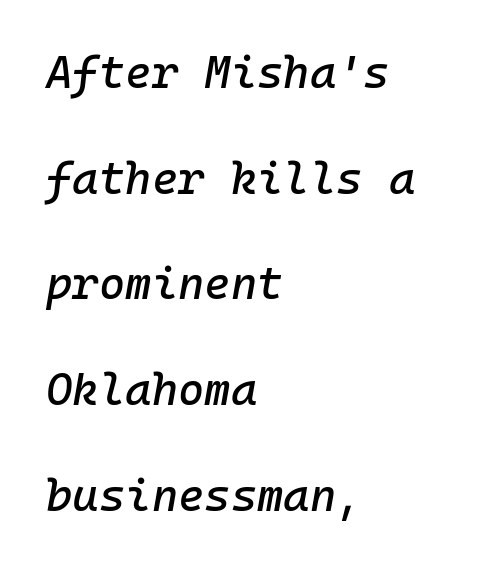
The image shows 45 px text type, italic (leaning right), monospaced; set left-aligned, loose line spacing (2.35x), normal letter spacing, not underlined; low stroke contrast and a medium x-height.
